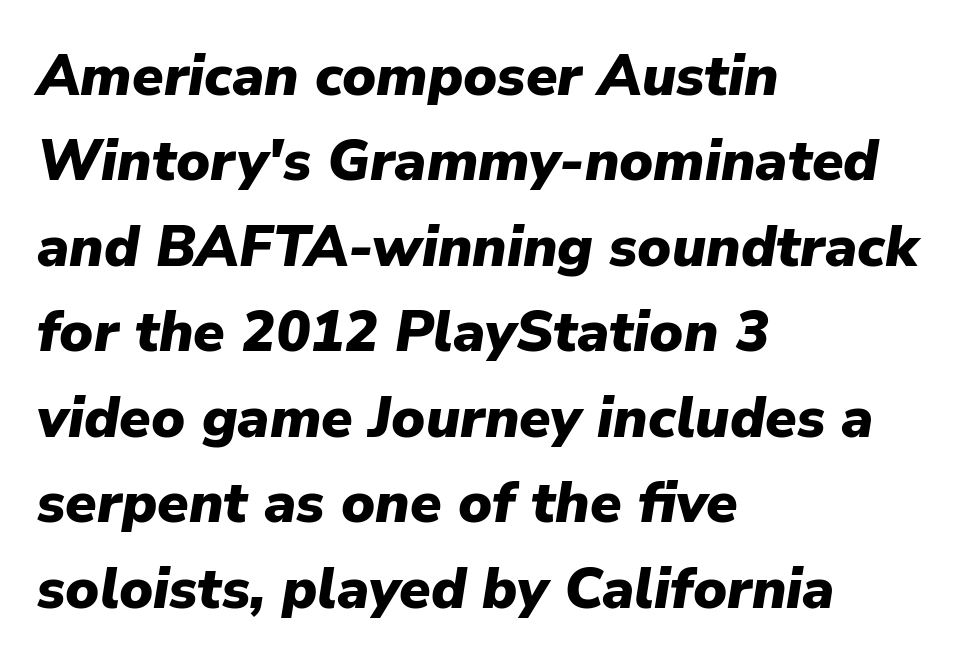
The image shows 57 px heavy type, italic (leaning right); set left-aligned, normal line spacing (1.5x), normal letter spacing, not underlined; low stroke contrast and a medium x-height.
